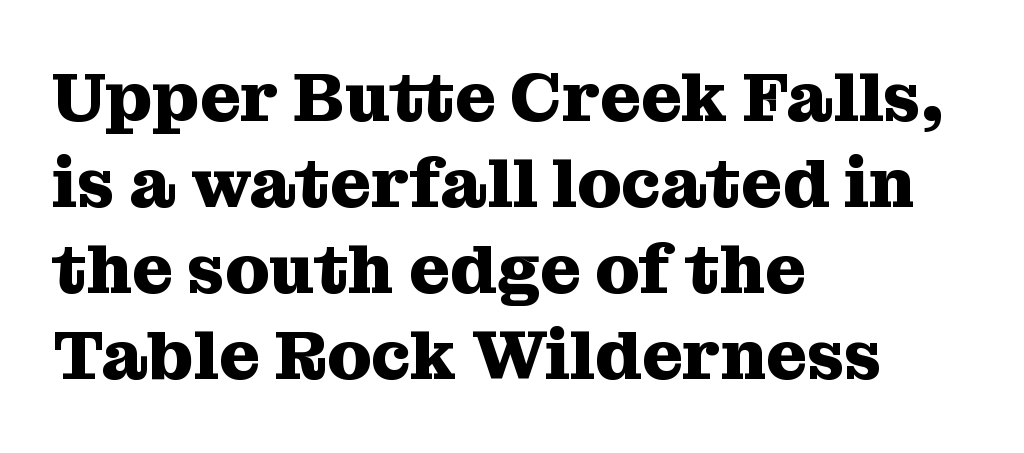
Examine the stroke ends and you'll spot serifs. The passage shown is typed in a proportional face where columns would drift. I'd describe the lettering as bold — thick and assertive. Typeset ragged right — the left edge is the straight one. The tracking reads as untouched default to a designer's eye.
